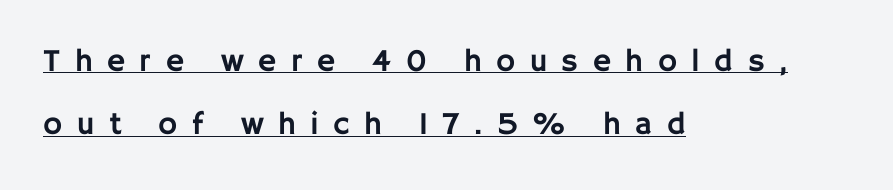
{"serif": "no", "italic": "no", "width": "normal", "stroke_contrast": "low", "x_height": "large", "monospaced": "no", "underline": "yes", "align": "left", "line_spacing": "loose", "line_spacing_ratio": 1.98, "letter_spacing": "wide", "letter_spacing_em": 0.45, "glyph_px": 32}
